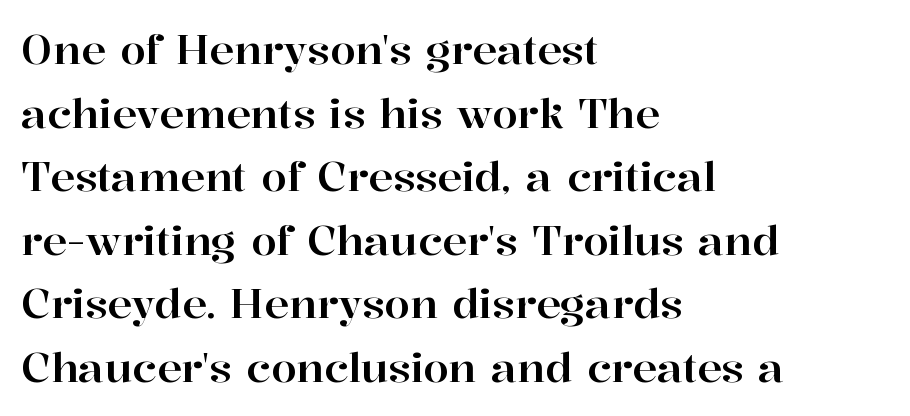
{"serif": "yes", "italic": "no", "width": "normal", "stroke_contrast": "high", "x_height": "medium", "monospaced": "no", "underline": "no", "align": "left", "line_spacing": "normal", "line_spacing_ratio": 1.55, "letter_spacing": "normal", "letter_spacing_em": 0.0, "glyph_px": 41}
